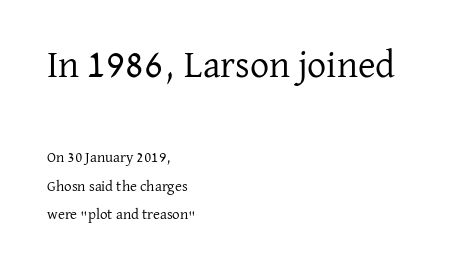
The image shows 38 px regular-weight serif type, upright; set left-aligned, loose line spacing (1.91x), normal letter spacing, not underlined; the first (top) block is 2.53x larger; low stroke contrast and a medium x-height.
